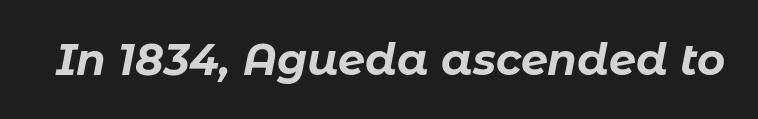
Quick note: underline off. Proportional: the letters do not fall into vertical columns. The letters are slanted; this is an italic face. Weight: bold. This rendering leaves character spacing at its baseline value.
